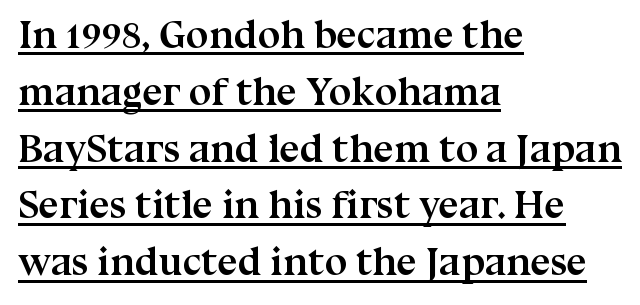
Reading down the block, your eye returns to a fixed left position each line. Beneath each row of characters lies a ruled line. The face used here is proportionally spaced, like ordinary book or web type. A typesetter would call this zero additional tracking. Reading down the column, the eye jumps a familiar distance to each next line. Stroke thickness is high; the sample reads as a true bold.
